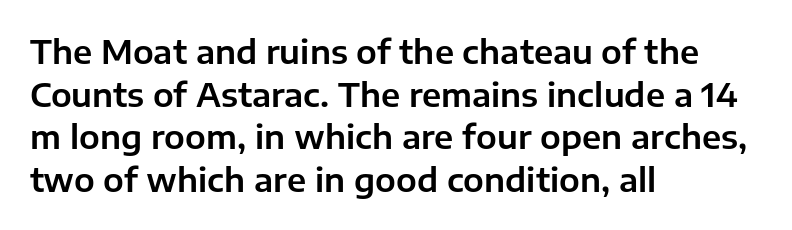
Q: Is the text italic (slanted)? A: No, it is upright.
Q: Is the typeface a serif or a sans-serif typeface? A: Sans-serif.
Q: Is the text underlined? A: No.
Q: How is the paragraph aligned? A: Left-aligned.
Q: Is the spacing between letters normal or unusually wide? A: Normal.
Q: Is the spacing between lines tight, normal or loose? A: Normal.
Q: Width (condensed, normal, or wide)? A: Normal.
Q: Stroke contrast? A: Low.
Q: x-height? A: Medium.
Q: Monospaced? A: No.
